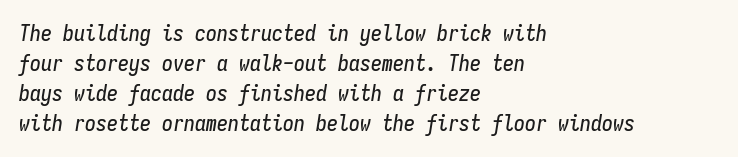
The lines sit at an ordinary, default distance from one another. The rag falls on the right side of this text block. Slanted lettering throughout. The strip under each line holds only bare page. Short note: letters normally spaced.
